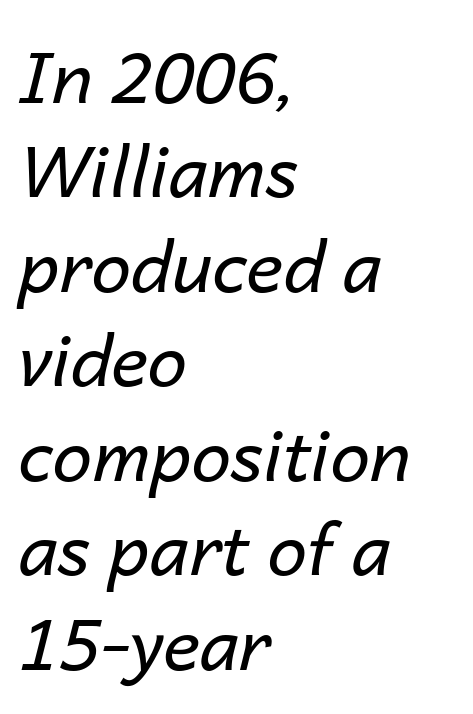
The image shows 71 px regular-weight type, italic (leaning right); set left-aligned, normal line spacing (1.33x), normal letter spacing, not underlined; low stroke contrast and a medium x-height.
